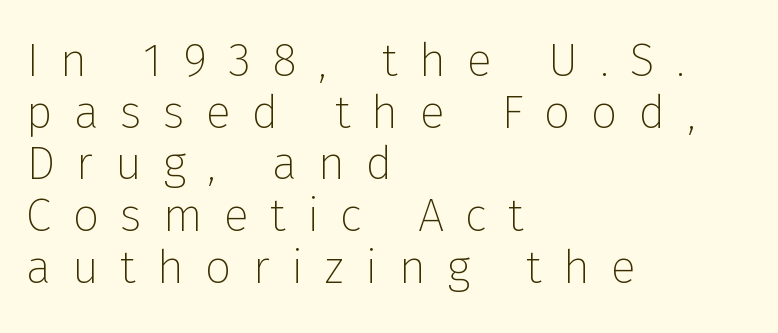
{"serif": "no", "italic": "no", "bold": "no", "weight": "thin", "width": "normal", "stroke_contrast": "low", "x_height": "medium", "monospaced": "no", "underline": "no", "align": "left", "line_spacing": "tight", "line_spacing_ratio": 1.1, "letter_spacing": "wide", "letter_spacing_em": 0.45, "glyph_px": 47}
